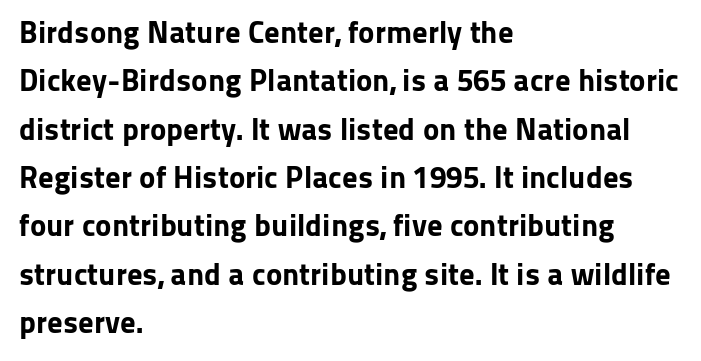
Is this a sans? Yes — the strokes have no serifs. Which margin do the lines hug? The left one — the right edge is uneven. Look at the tracking — it's just the regular setting, nothing added. Has an underline been added? It has not. Each glyph is drawn with heavy, bold strokes. Tall strokes in this sample are plumb rather than angled.
